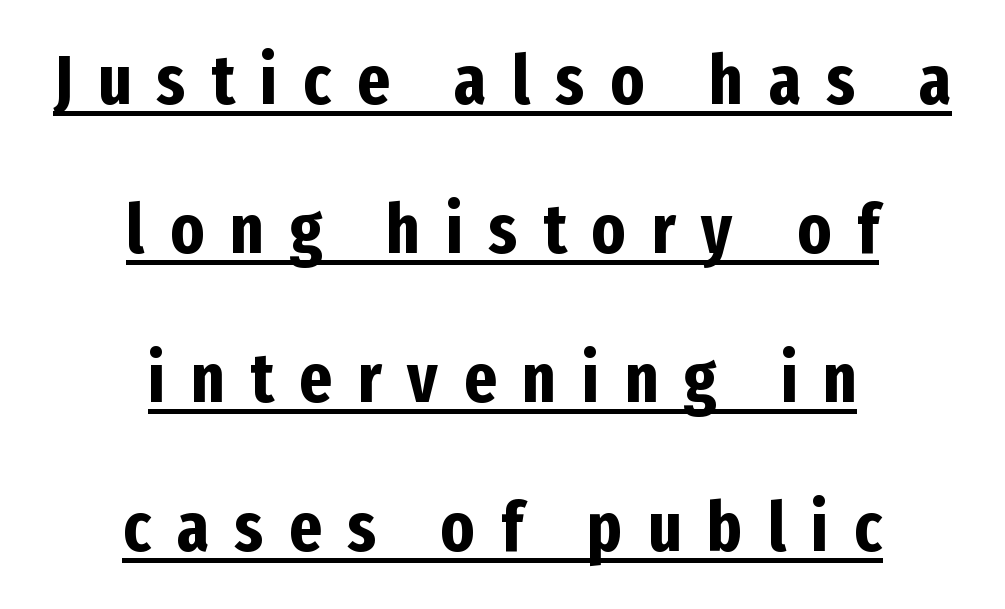
{"serif": "no", "italic": "no", "bold": "yes", "weight": "bold", "width": "condensed", "stroke_contrast": "low", "x_height": "medium", "monospaced": "no", "underline": "yes", "align": "center", "line_spacing": "loose", "line_spacing_ratio": 2.13, "letter_spacing": "wide", "letter_spacing_em": 0.37, "glyph_px": 70}
